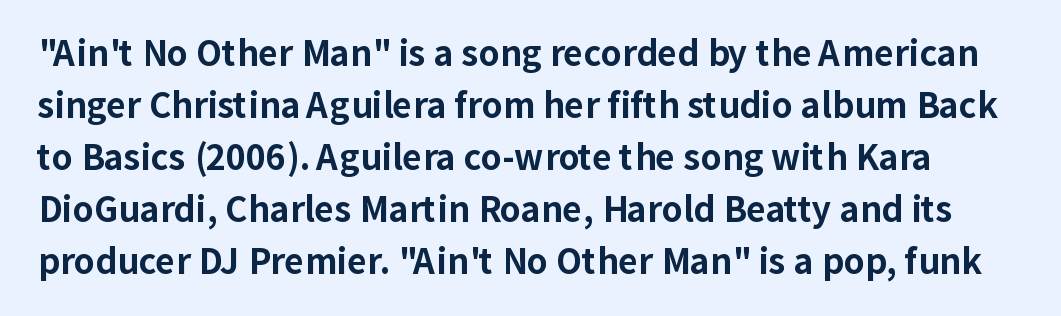
The image shows 34 px bold sans-serif type, upright; set normal line spacing (1.53x), normal letter spacing, not underlined; low stroke contrast and a medium x-height.
